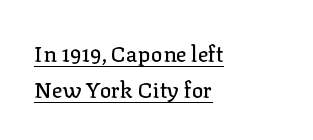
Q: Is the text italic (slanted)? A: No, it is upright.
Q: Is the text underlined? A: Yes.
Q: How is the paragraph aligned? A: Left-aligned.
Q: Is the spacing between letters normal or unusually wide? A: Normal.
Q: Is the spacing between lines tight, normal or loose? A: Normal.
